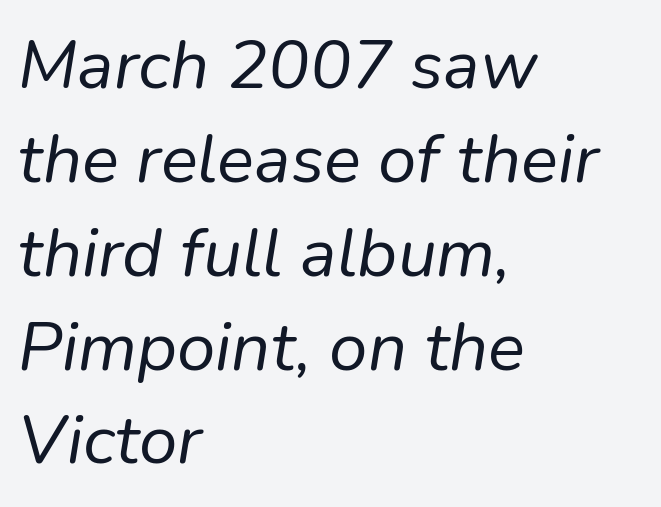
Nothing unusual about the tracking: characters are spaced as the font intends. Reading down the column, the eye jumps a familiar distance to each next line. A light-to-regular cut is what we see here. Slanted lettering throughout. Has an underline been added? It has not.
